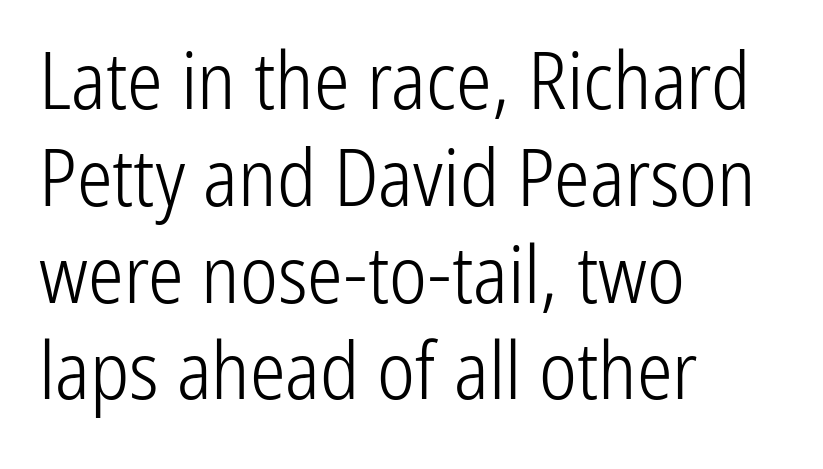
{"serif": "no", "italic": "no", "bold": "no", "weight": "light", "width": "condensed", "stroke_contrast": "low", "x_height": "medium", "monospaced": "no", "underline": "no", "align": "left", "line_spacing_ratio": 1.21, "letter_spacing": "normal", "letter_spacing_em": 0.0, "glyph_px": 80}
